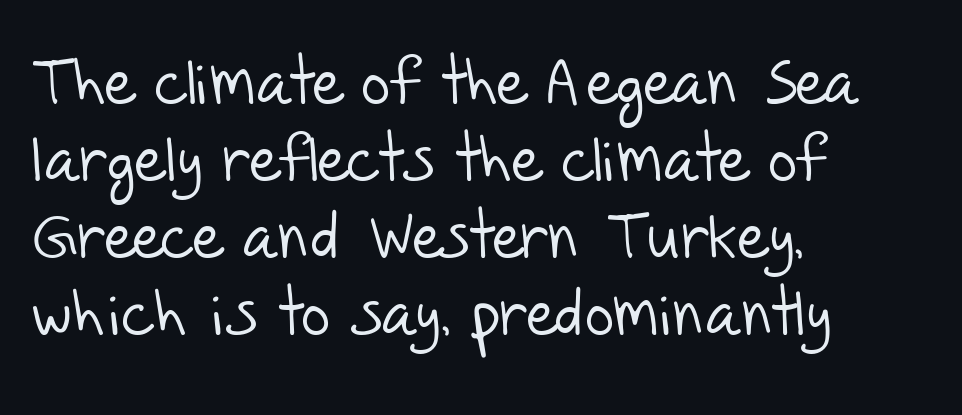
The image shows 63 px light sans-serif type; set left-aligned, line spacing 1.22x, normal letter spacing, not underlined; low stroke contrast and a large x-height.
